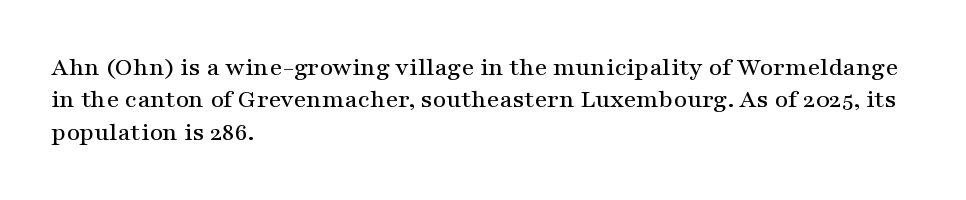
The image shows 26 px text type, upright; set left-aligned, normal line spacing (1.25x), normal letter spacing, not underlined.
